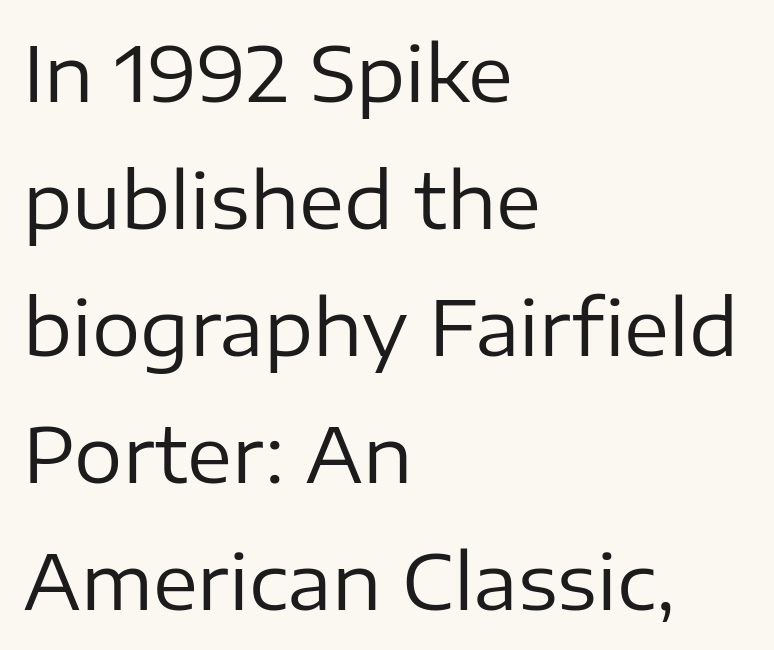
The image shows 76 px regular-weight sans-serif type, upright; set left-aligned, normal line spacing (1.67x), normal letter spacing, not underlined; low stroke contrast and a medium x-height.
